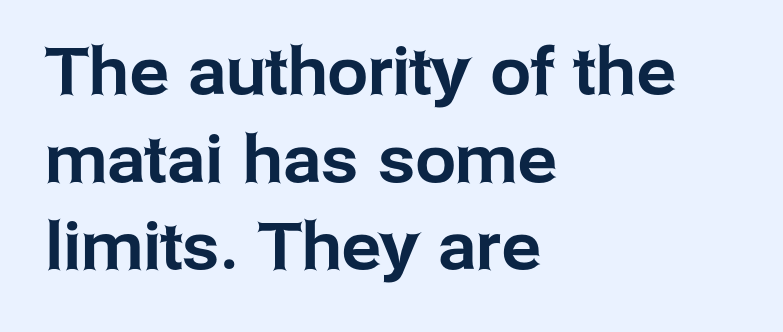
Q: Is the text italic (slanted)? A: No, it is upright.
Q: Is the typeface a serif or a sans-serif typeface? A: Sans-serif.
Q: Is the text underlined? A: No.
Q: How is the paragraph aligned? A: Left-aligned.
Q: Is the spacing between letters normal or unusually wide? A: Normal.
Q: Is the spacing between lines tight, normal or loose? A: Normal.
Q: Width (condensed, normal, or wide)? A: Normal.
Q: Stroke contrast? A: Low.
Q: x-height? A: Medium.
Q: Monospaced? A: No.
